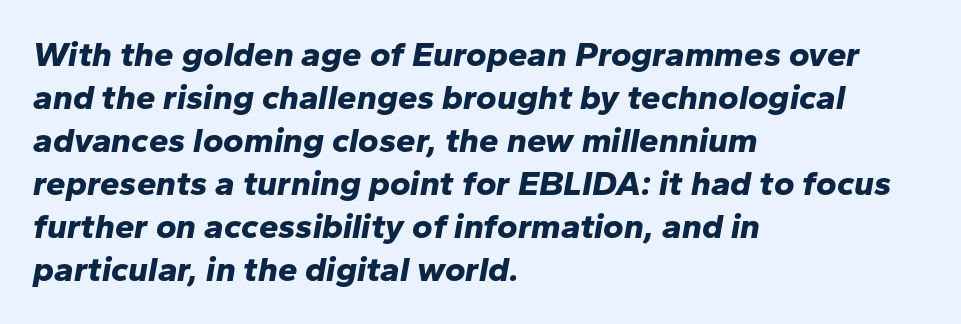
Q: Is the text bold? A: Yes.
Q: Is the text italic (slanted)? A: Yes, it leans right by about 10 degrees.
Q: Is the text underlined? A: No.
Q: How is the paragraph aligned? A: Left-aligned.
Q: Is the spacing between letters normal or unusually wide? A: Normal.
Q: Width (condensed, normal, or wide)? A: Normal.
Q: Stroke contrast? A: Low.
Q: x-height? A: Medium.
Q: Monospaced? A: No.
